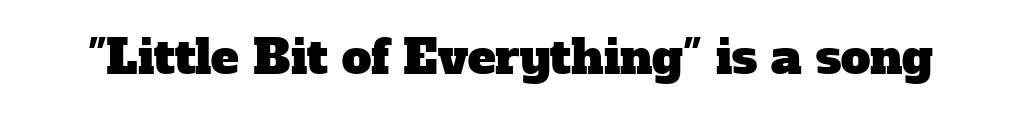
The gaps between neighbouring characters are ordinary and unremarkable. Descenders are the only things crossing below the line. Here the designer chose a conventional face with non-uniform glyph widths. The characters display serif detailing at their extremities.
